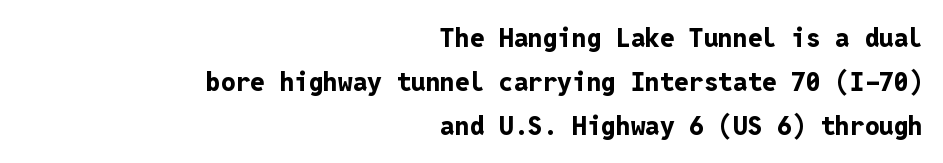
The rag falls on the left side of this text block. Its strokes are broad and dark, the hallmark of bold type. Nobody touched the tracking dial on this one. Glance below the letters and you will spot only blank space. Vertically, the passage feels balanced, rows spaced as you'd expect. Do the letters lean? They stand straight.
